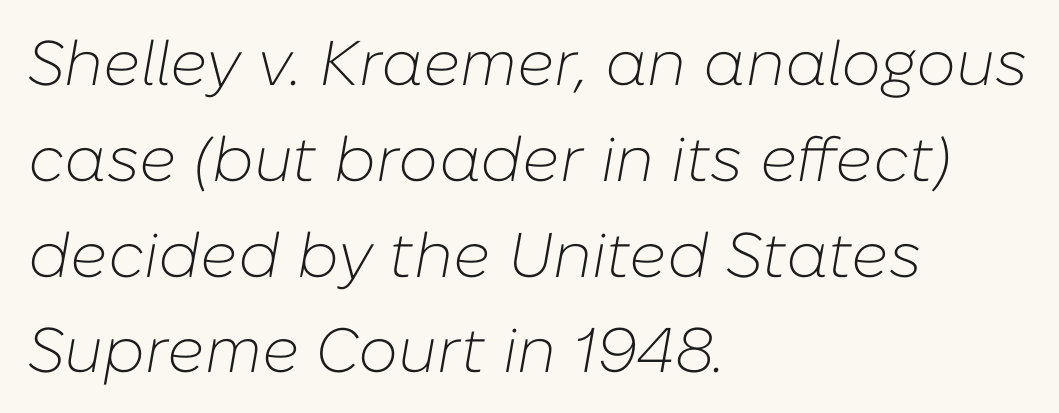
Q: Is the text bold? A: No.
Q: Is the text italic (slanted)? A: Yes, it leans right by about 10 degrees.
Q: Is the text underlined? A: No.
Q: How is the paragraph aligned? A: Left-aligned.
Q: Is the spacing between letters normal or unusually wide? A: Normal.
Q: Is the spacing between lines tight, normal or loose? A: Normal.
Q: Width (condensed, normal, or wide)? A: Normal.
Q: Stroke contrast? A: Low.
Q: x-height? A: Medium.
Q: Monospaced? A: No.
